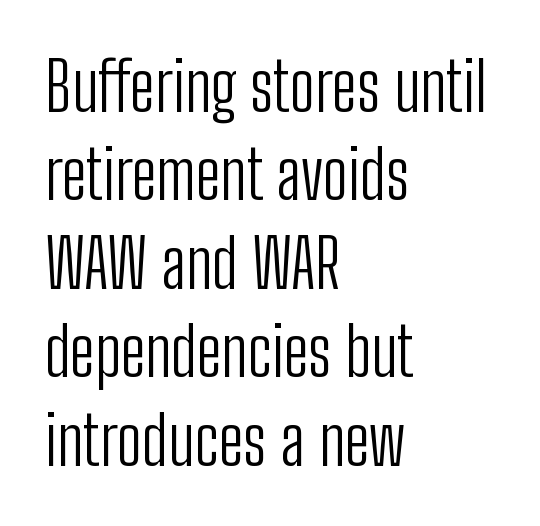
The image shows 68 px light, condensed sans-serif type, upright; set left-aligned, normal line spacing (1.3x), normal letter spacing, not underlined; low stroke contrast and a medium x-height.
